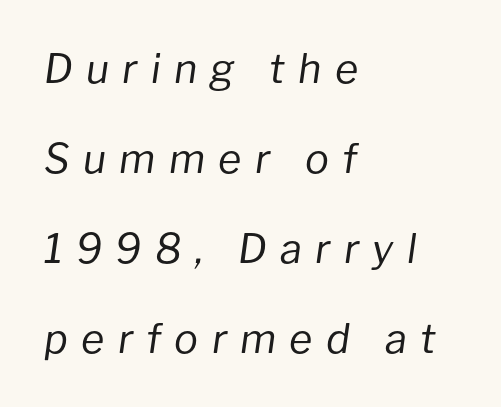
Q: Is the text bold? A: No.
Q: Is the text italic (slanted)? A: Yes, it leans right by about 8 degrees.
Q: Is the text underlined? A: No.
Q: How is the paragraph aligned? A: Left-aligned.
Q: Is the spacing between letters normal or unusually wide? A: Unusually wide.
Q: Is the spacing between lines tight, normal or loose? A: Loose.
Q: Width (condensed, normal, or wide)? A: Normal.
Q: Stroke contrast? A: Low.
Q: x-height? A: Medium.
Q: Monospaced? A: No.
